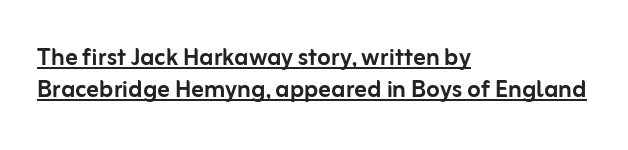
The image shows 31 px sans-serif type, upright; set left-aligned, tight line spacing (1.03x), normal letter spacing, underlined; low stroke contrast and a medium x-height.
